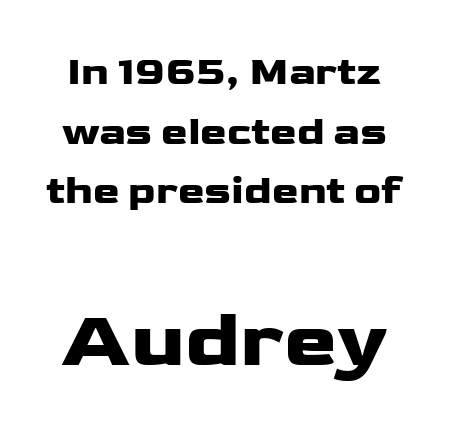
Here the designer chose a conventional face with non-uniform glyph widths. Does the type have serifs? No, each stem ends abruptly. The space between consecutive lines is moderate. Spacing between characters is what you'd get straight out of the box. The lettering holds an erect, upright posture throughout.
